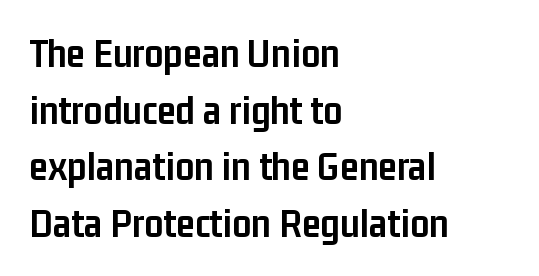
Q: Is the text bold? A: Yes.
Q: Is the text italic (slanted)? A: No, it is upright.
Q: Is the typeface a serif or a sans-serif typeface? A: Sans-serif.
Q: Is the text underlined? A: No.
Q: How is the paragraph aligned? A: Left-aligned.
Q: Is the spacing between letters normal or unusually wide? A: Normal.
Q: Is the spacing between lines tight, normal or loose? A: Normal.
Q: Width (condensed, normal, or wide)? A: Condensed.
Q: Stroke contrast? A: Low.
Q: x-height? A: Medium.
Q: Monospaced? A: No.
